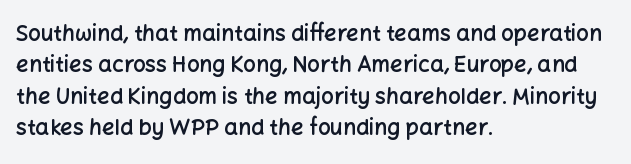
Q: Is the text bold? A: Semi-bold.
Q: Is the text italic (slanted)? A: No, it is upright.
Q: Is the text underlined? A: No.
Q: How is the paragraph aligned? A: Left-aligned.
Q: Is the spacing between letters normal or unusually wide? A: Normal.
Q: Is the spacing between lines tight, normal or loose? A: Normal.
